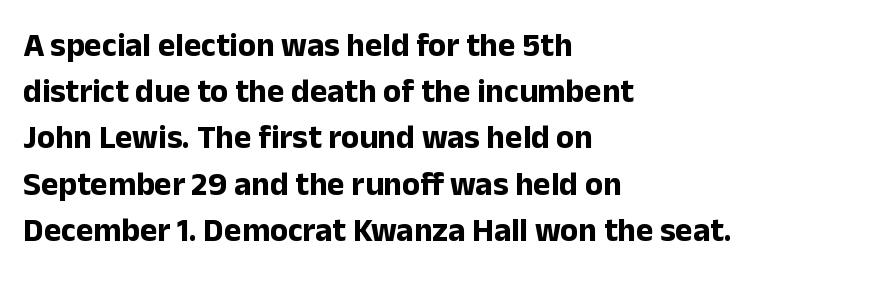
Q: Is the text bold? A: Yes.
Q: Is the text italic (slanted)? A: No, it is upright.
Q: Is the typeface a serif or a sans-serif typeface? A: Sans-serif.
Q: Is the text underlined? A: No.
Q: How is the paragraph aligned? A: Left-aligned.
Q: Is the spacing between letters normal or unusually wide? A: Normal.
Q: Is the spacing between lines tight, normal or loose? A: Normal.
Q: Width (condensed, normal, or wide)? A: Normal.
Q: Stroke contrast? A: Low.
Q: x-height? A: Medium.
Q: Monospaced? A: No.
